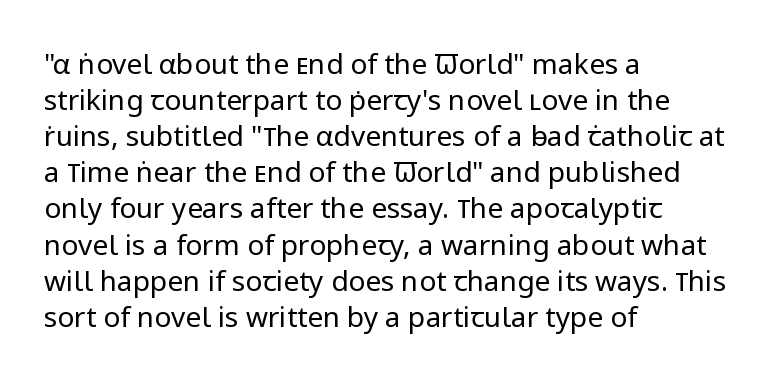
Q: Is the text bold? A: No.
Q: Is the text italic (slanted)? A: No, it is upright.
Q: Is the typeface a serif or a sans-serif typeface? A: Sans-serif.
Q: Is the text underlined? A: No.
Q: How is the paragraph aligned? A: Left-aligned.
Q: Is the spacing between letters normal or unusually wide? A: Normal.
Q: Is the spacing between lines tight, normal or loose? A: Normal.
Q: Width (condensed, normal, or wide)? A: Normal.
Q: Stroke contrast? A: Low.
Q: x-height? A: Medium.
Q: Monospaced? A: No.
